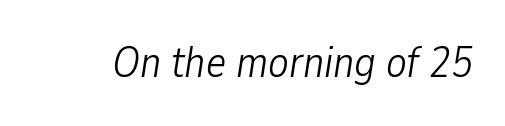
{"italic": "yes", "lean": "right", "slant_degrees": 9, "bold": "no", "weight": "light", "width": "condensed", "stroke_contrast": "low", "x_height": "medium", "monospaced": "no", "underline": "no", "letter_spacing": "normal", "letter_spacing_em": 0.0, "glyph_px": 43}
